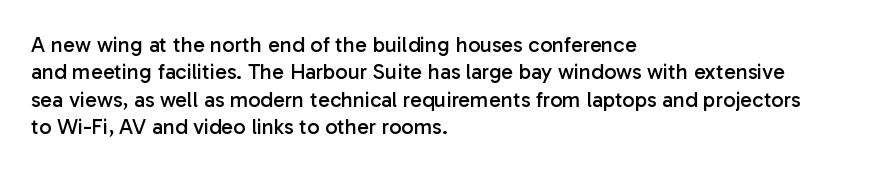
The image shows 22 px text type, upright; set left-aligned, normal line spacing (1.25x), normal letter spacing, not underlined.
